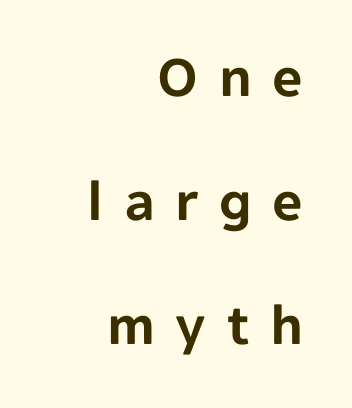
{"serif": "no", "italic": "no", "width": "normal", "stroke_contrast": "low", "x_height": "medium", "monospaced": "no", "underline": "no", "align": "right", "line_spacing": "loose", "line_spacing_ratio": 2.1, "letter_spacing": "wide", "letter_spacing_em": 0.35, "glyph_px": 59}
